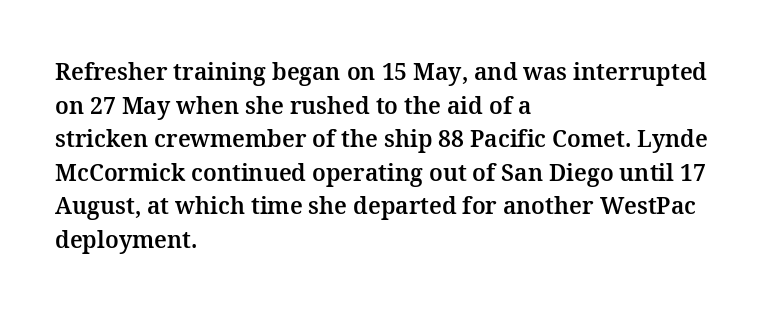
The image shows 23 px text type, upright; set left-aligned, normal line spacing (1.46x), normal letter spacing, not underlined.
